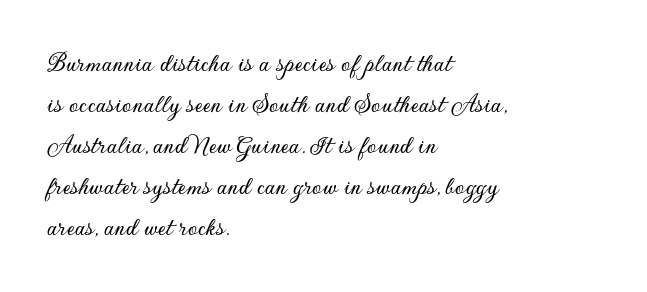
Q: Is the text italic (slanted)? A: Yes.
Q: Is the text underlined? A: No.
Q: How is the paragraph aligned? A: Left-aligned.
Q: Is the spacing between letters normal or unusually wide? A: Normal.
Q: Is the spacing between lines tight, normal or loose? A: Normal.
